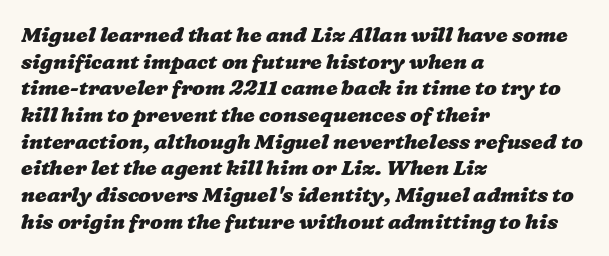
Unmarked baselines from the first word to the last. The setting favours the left margin, as ordinary paragraphs usually do. Regarding leading, the lines here are spaced in the standard way. Observe the ordinary spacing: letters are neighbours, not strangers. Heft: maximum for text — a bold.
